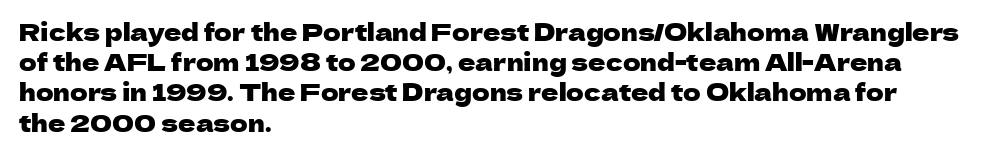
Q: Is the text italic (slanted)? A: No, it is upright.
Q: Is the text underlined? A: No.
Q: How is the paragraph aligned? A: Left-aligned.
Q: Is the spacing between letters normal or unusually wide? A: Normal.
Q: Is the spacing between lines tight, normal or loose? A: Normal.
